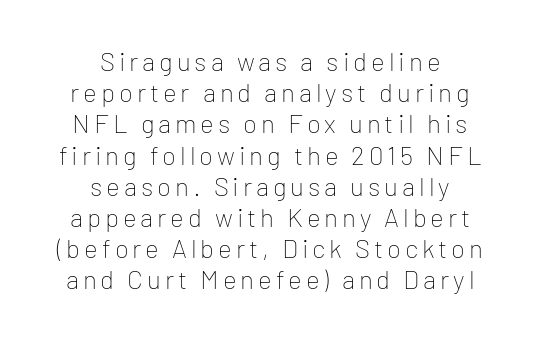
Glance below the letters and you will spot only blank space. Reading down the block, each line starts at a different indent, mirrored at its end. The face looks like a standard text weight, possibly lighter. Is there any slant? The stems are plumb.
